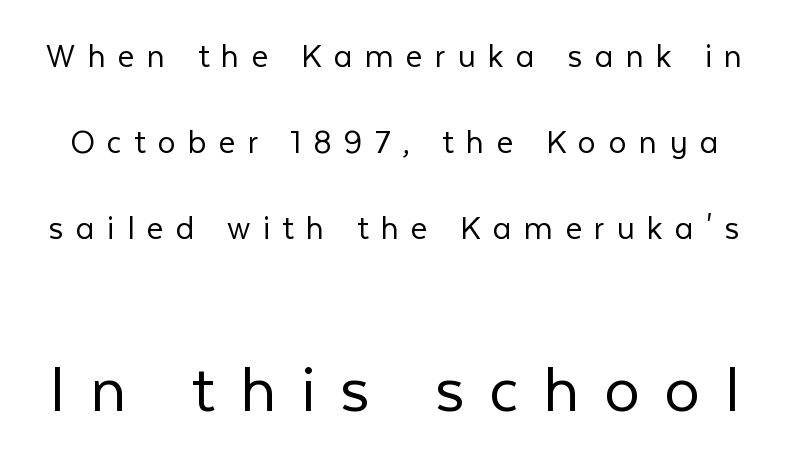
The image shows 72 px light sans-serif type, upright; set loose line spacing (2.39x), unusually wide letter spacing (+0.34 em), not underlined; the second (bottom) block is 2.0x larger; low stroke contrast and a medium x-height.
